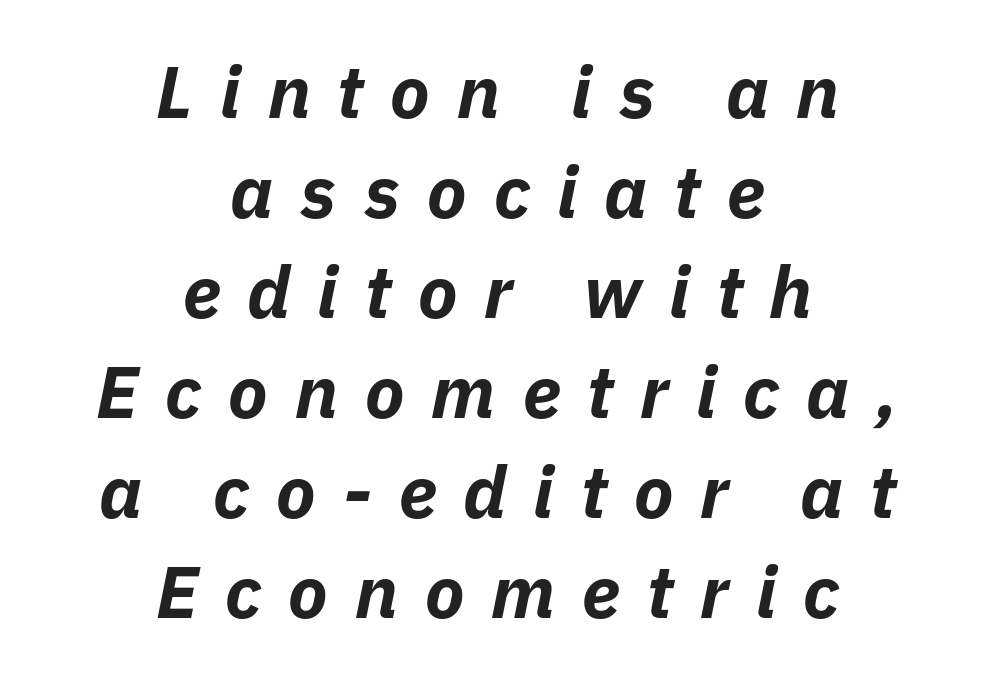
Evenly set lines give the paragraph a standard silhouette. Letter spacing: wide. The lines are quadded center. Designer's note — italics engaged. Here the designer chose a conventional face with non-uniform glyph widths. Bold? Absolutely — the strokes are thick and heavy.
